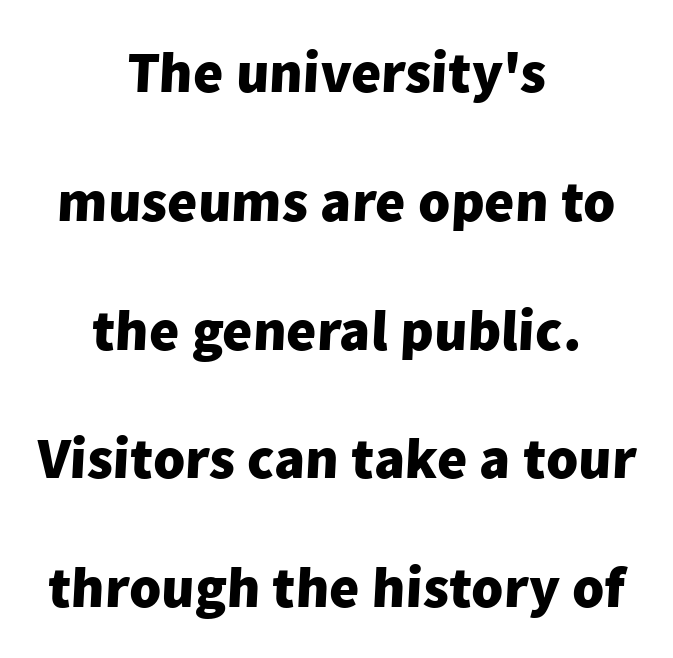
Varying glyph widths throughout — classic text-font behaviour. If you folded the block vertically in half, each line would mirror itself in length. Plain, unruled lines of type. This block would shrink considerably if given ordinary leading; it's expanded now.
